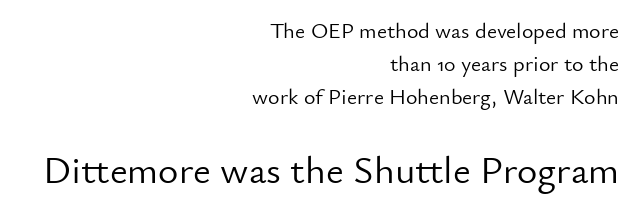
These lines are rendered in a variable-pitch font. Each letter's strokes conclude bluntly, with no projecting serifs. These lines were composed using upright roman letters. The strip under each line holds only bare page. Top chunk: small. Bottom chunk: large.
